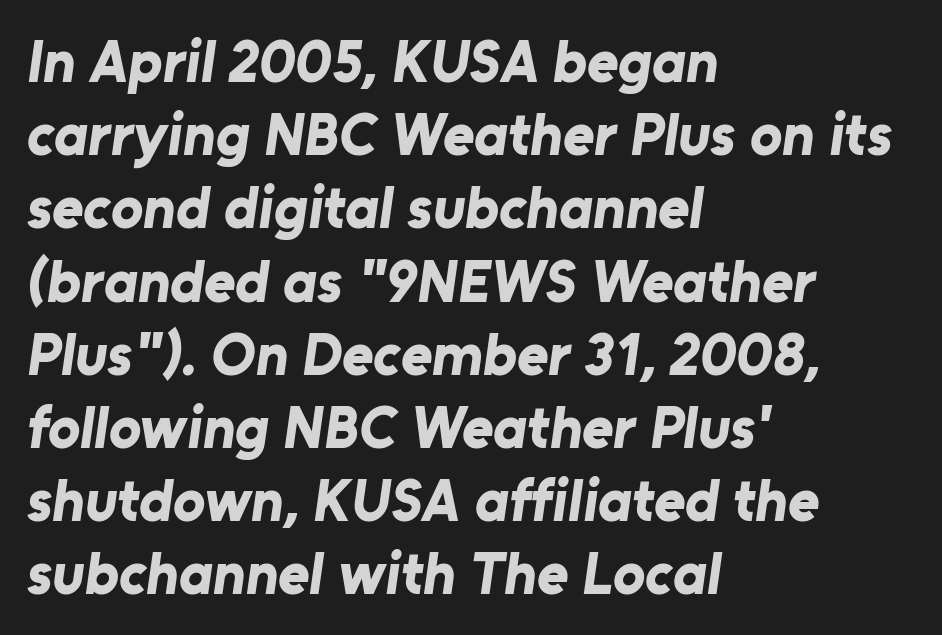
{"serif": "no", "bold": "yes", "weight": "bold", "width": "normal", "stroke_contrast": "low", "x_height": "medium", "monospaced": "no", "underline": "no", "align": "left", "line_spacing_ratio": 1.22, "letter_spacing": "normal", "letter_spacing_em": 0.0, "glyph_px": 60}
